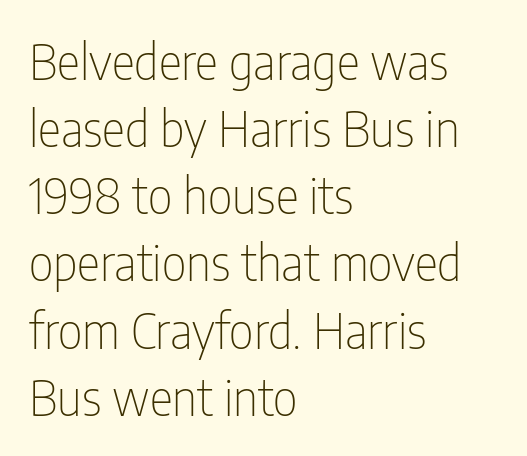
Q: Is the text bold? A: No.
Q: Is the text italic (slanted)? A: No, it is upright.
Q: Is the typeface a serif or a sans-serif typeface? A: Sans-serif.
Q: Is the text underlined? A: No.
Q: How is the paragraph aligned? A: Left-aligned.
Q: Is the spacing between letters normal or unusually wide? A: Normal.
Q: Is the spacing between lines tight, normal or loose? A: Normal.
Q: Width (condensed, normal, or wide)? A: Condensed.
Q: Stroke contrast? A: Low.
Q: x-height? A: Medium.
Q: Monospaced? A: No.
